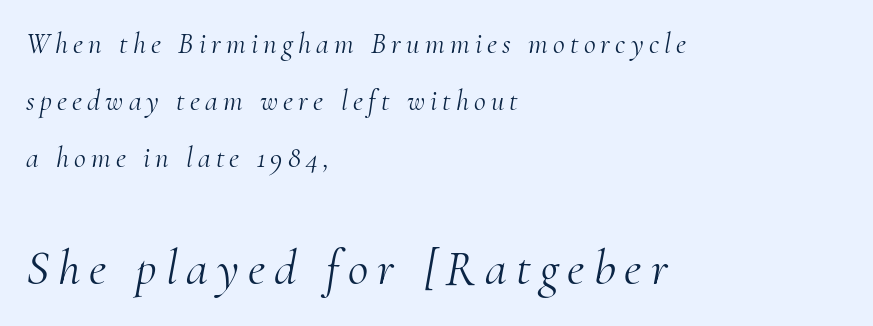
{"serif": "yes", "italic": "yes", "lean": "right", "slant_degrees": 10, "bold": "no", "weight": "light", "width": "normal", "stroke_contrast": "medium", "x_height": "small", "monospaced": "no", "underline": "no", "align": "left", "line_spacing": "loose", "line_spacing_ratio": 1.97, "larger_block": "second", "size_ratio": 1.72, "glyph_px": 50}
